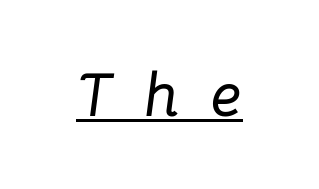
The image shows 62 px text type, italic (leaning right); set unusually wide letter spacing (+0.5 em), underlined; low stroke contrast and a medium x-height.
